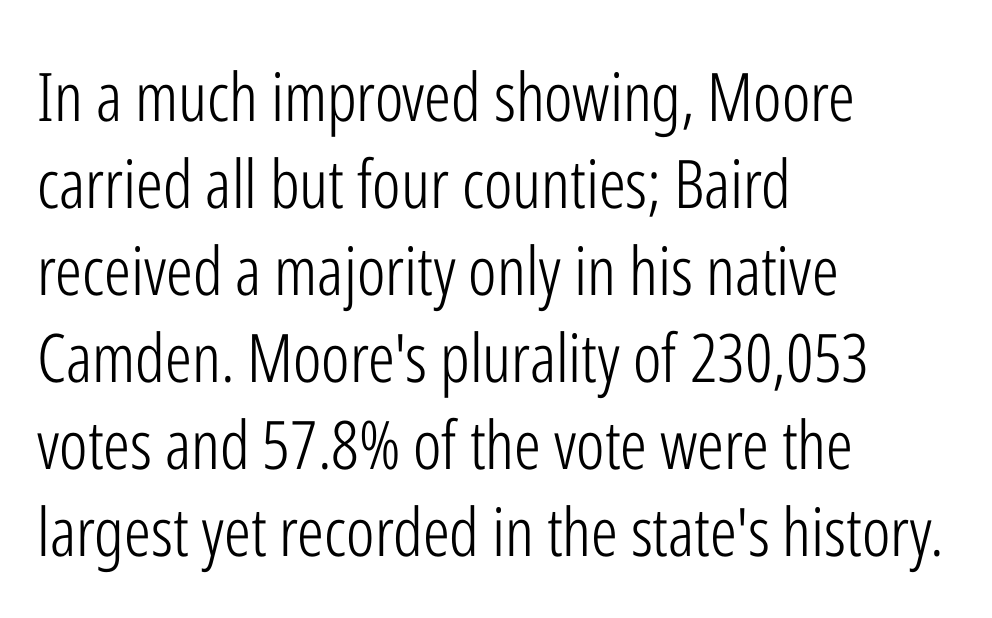
Q: Is the text bold? A: No.
Q: Is the text italic (slanted)? A: No, it is upright.
Q: Is the typeface a serif or a sans-serif typeface? A: Sans-serif.
Q: Is the text underlined? A: No.
Q: How is the paragraph aligned? A: Left-aligned.
Q: Is the spacing between letters normal or unusually wide? A: Normal.
Q: Is the spacing between lines tight, normal or loose? A: Normal.
Q: Width (condensed, normal, or wide)? A: Condensed.
Q: Stroke contrast? A: Low.
Q: x-height? A: Medium.
Q: Monospaced? A: No.
